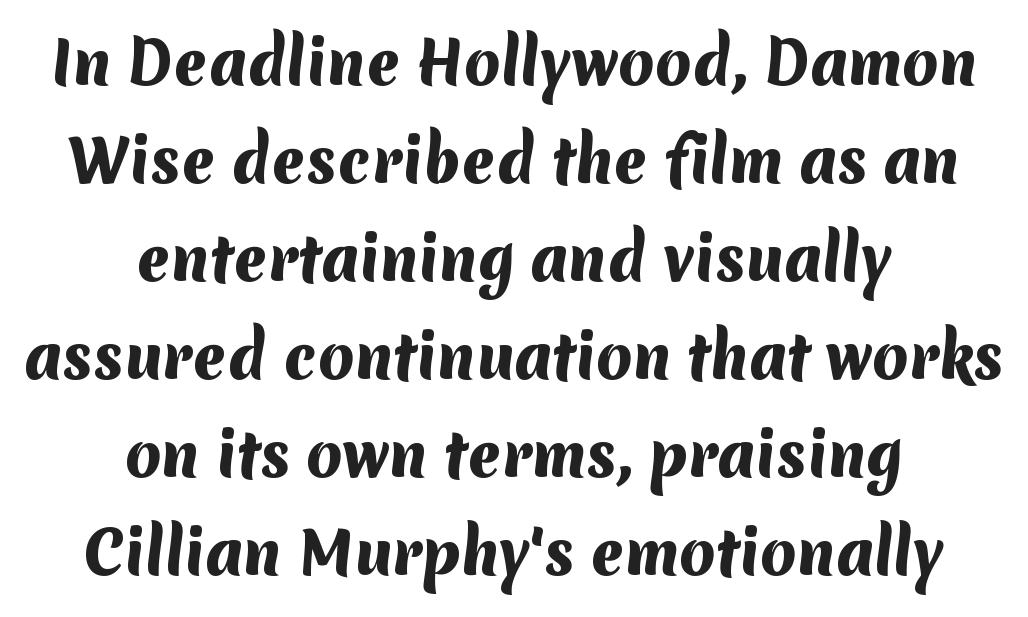
{"serif": "no", "bold": "yes", "weight": "heavy", "width": "normal", "stroke_contrast": "medium", "x_height": "medium", "monospaced": "no", "underline": "no", "align": "center", "line_spacing": "normal", "line_spacing_ratio": 1.69, "letter_spacing": "normal", "letter_spacing_em": 0.0, "glyph_px": 58}
